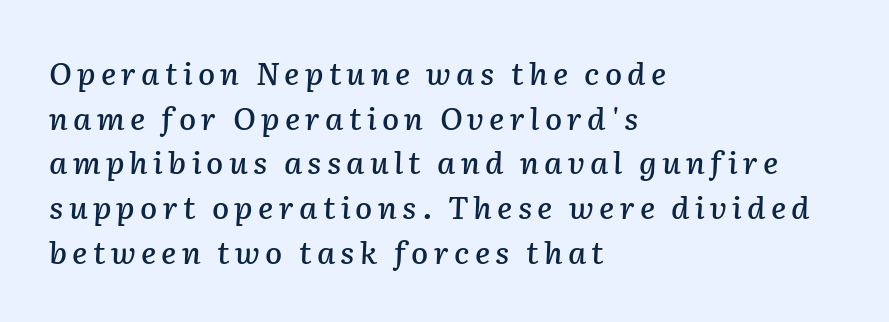
Q: Is the text italic (slanted)? A: Yes, it leans right by about 2 degrees.
Q: Is the text underlined? A: No.
Q: How is the paragraph aligned? A: Left-aligned.
Q: Is the spacing between lines tight, normal or loose? A: Normal.
Q: Width (condensed, normal, or wide)? A: Normal.
Q: Stroke contrast? A: Low.
Q: x-height? A: Medium.
Q: Monospaced? A: No.
